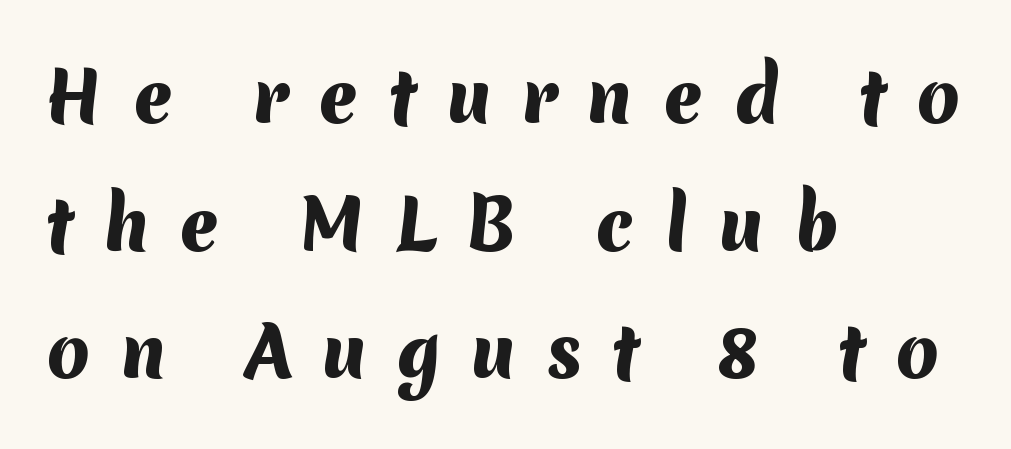
{"serif": "no", "bold": "yes", "weight": "heavy", "width": "normal", "stroke_contrast": "medium", "x_height": "medium", "monospaced": "no", "underline": "no", "align": "left", "line_spacing_ratio": 1.85, "letter_spacing": "wide", "letter_spacing_em": 0.43, "glyph_px": 69}
